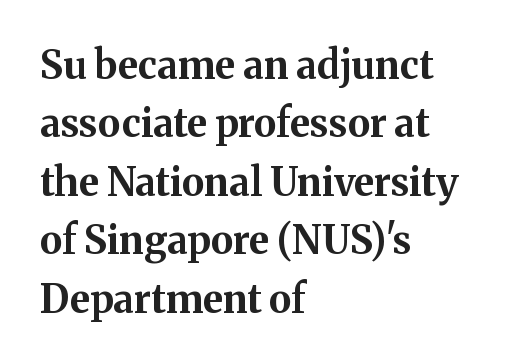
The image shows 39 px bold serif type, upright; set left-aligned, normal line spacing (1.5x), normal letter spacing, not underlined; medium stroke contrast and a medium x-height.
